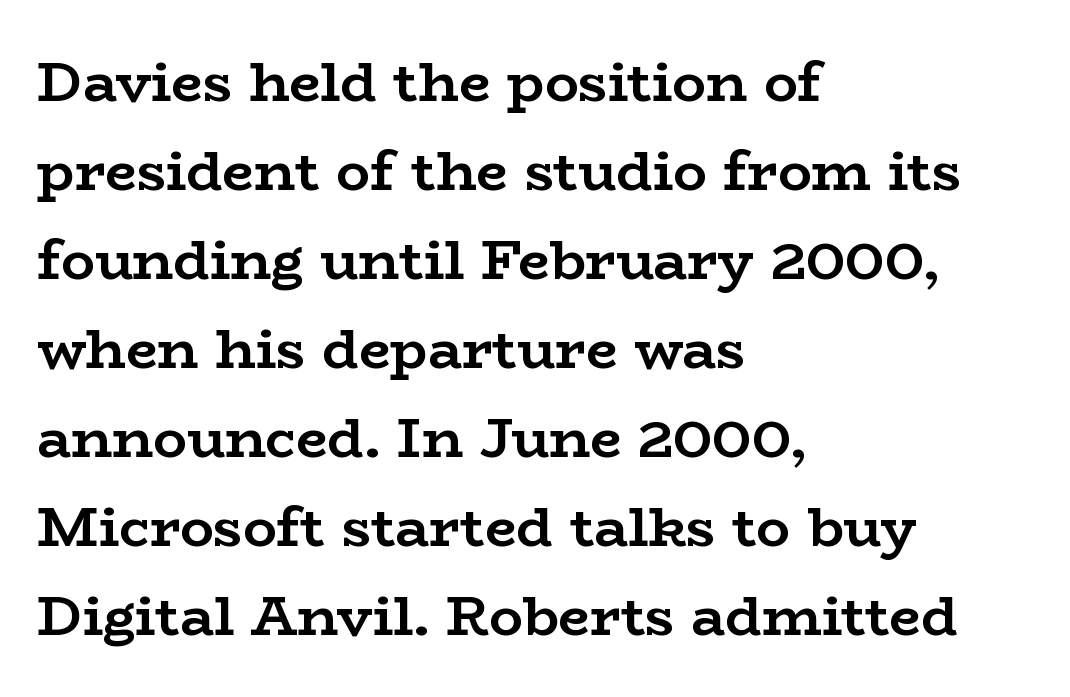
Summary of vertical rhythm: regular, with standard interline spacing. Character widths vary here, with narrow letters taking less room than wide ones. Strokes here are thick enough to call this a true bold. Italic? Not at all — the glyphs are vertical.
